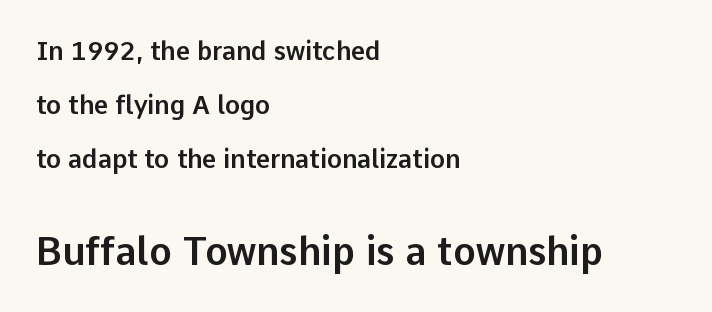
Proportional: the letters do not fall into vertical columns. Visually the block forms a straight wall on the left and a jagged coastline on the right. The typography opts for an upright posture over an oblique one. Honestly, there is no underline to notice here at all. These two chunks differ in scale, with the bottom chunk taking the larger measure. The face used here is rendered with its standard letterfit.
